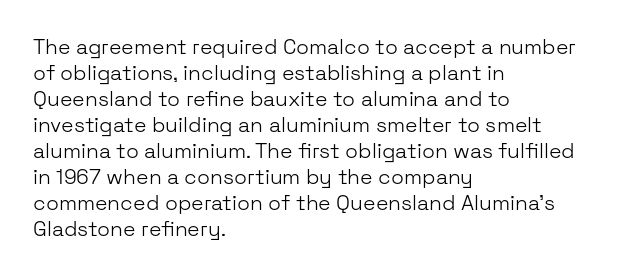
The typography opts for an upright posture over an oblique one. Unmarked baselines from the first word to the last. Students, note that the glyphs here touch the page at normal intervals. Which margin do the lines hug? The left one — the right edge is uneven. The typesetting does not lean heavy: it is not bold.
